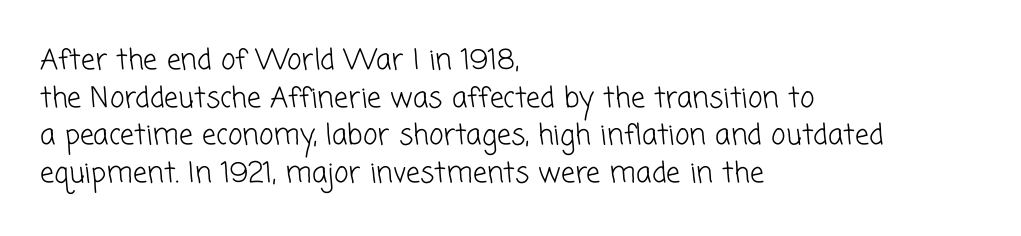
Regarding serifs, this sample does without them. Note the varied advance widths — an 'i' is clearly narrower than an 'm'. Regular leading. Bare-footed words on every line.
